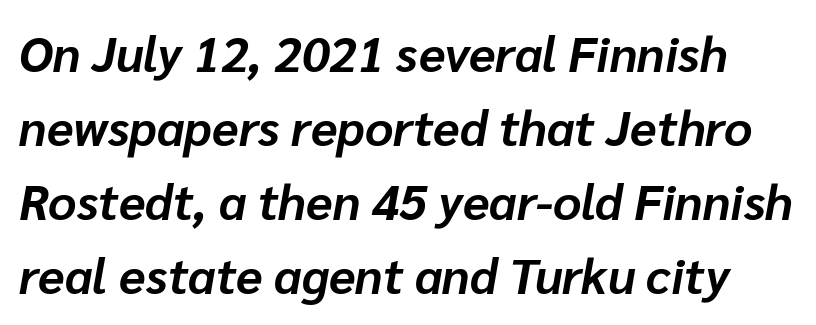
Q: Is the text bold? A: Yes.
Q: Is the text italic (slanted)? A: Yes, it leans right by about 10 degrees.
Q: Is the text underlined? A: No.
Q: Is the spacing between letters normal or unusually wide? A: Normal.
Q: Is the spacing between lines tight, normal or loose? A: Normal.
Q: Width (condensed, normal, or wide)? A: Normal.
Q: Stroke contrast? A: Low.
Q: x-height? A: Medium.
Q: Monospaced? A: No.
